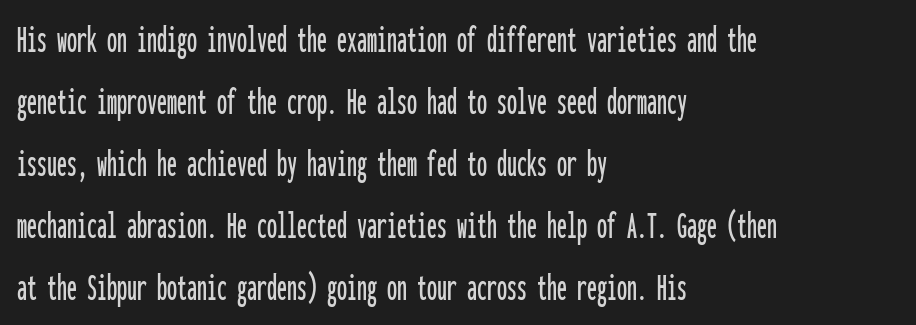
Q: Is the text italic (slanted)? A: No, it is upright.
Q: Is the typeface a serif or a sans-serif typeface? A: Sans-serif.
Q: Is the text underlined? A: No.
Q: How is the paragraph aligned? A: Left-aligned.
Q: Is the spacing between letters normal or unusually wide? A: Normal.
Q: Is the spacing between lines tight, normal or loose? A: Normal.
Q: Width (condensed, normal, or wide)? A: Condensed.
Q: Stroke contrast? A: Low.
Q: x-height? A: Medium.
Q: Monospaced? A: Yes.
